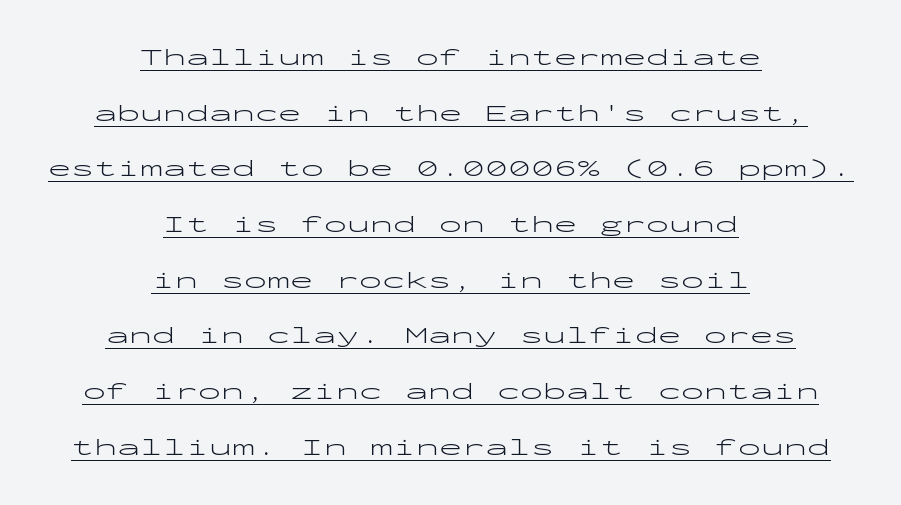
Caption: face not bold, strokes unweighted. Here the glyphs are tracked normally, forming tight word shapes. Is there much room between lines? Yes — plenty of vertical air separates them. The glyphs are accompanied by a horizontal stroke just below them. Vertical strokes here are truly vertical.
